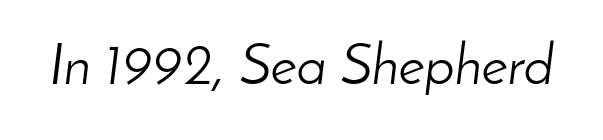
Do the characters align in a grid? No, the font is proportional. Stroke mass is kept to a normal reading level or below. This sample uses an oblique cut, with every glyph tilted off the vertical. The gap between lines stays unmarked.
